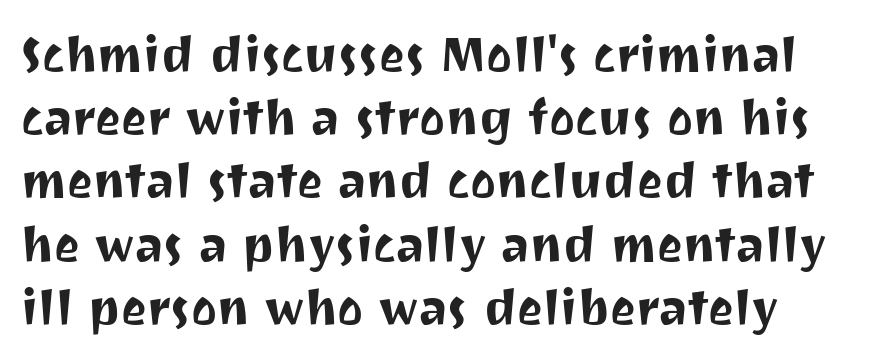
Q: Is the text italic (slanted)? A: No, it is upright.
Q: Is the typeface a serif or a sans-serif typeface? A: Sans-serif.
Q: Is the text underlined? A: No.
Q: How is the paragraph aligned? A: Left-aligned.
Q: Is the spacing between letters normal or unusually wide? A: Normal.
Q: Is the spacing between lines tight, normal or loose? A: Normal.
Q: Width (condensed, normal, or wide)? A: Normal.
Q: Stroke contrast? A: Medium.
Q: x-height? A: Medium.
Q: Monospaced? A: No.
